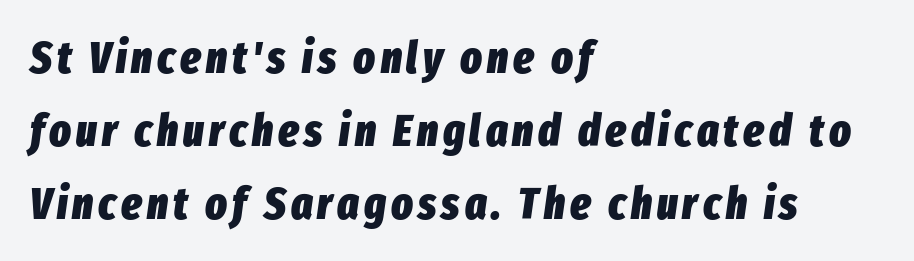
Rendered with sloped, italic letterforms. Horizontal alignment here is leftward, the default for most running prose. Note the varied advance widths — an 'i' is clearly narrower than an 'm'. What's the leading like? Ordinary, nothing unusual. Emphasis by weight is at full strength: bold. A clean baseline with only descenders dipping below it.
